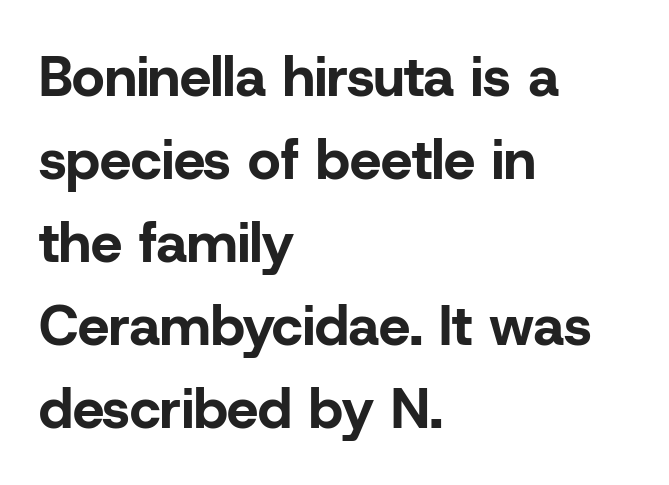
The image shows 56 px bold sans-serif type, upright; set left-aligned, normal line spacing (1.48x), normal letter spacing, not underlined; low stroke contrast and a medium x-height.
